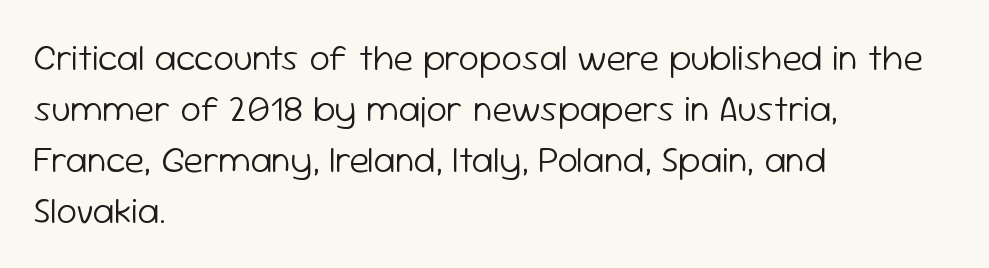
The image shows 37 px light sans-serif type, upright; set left-aligned, normal line spacing (1.38x), normal letter spacing, not underlined; low stroke contrast and a medium x-height.
